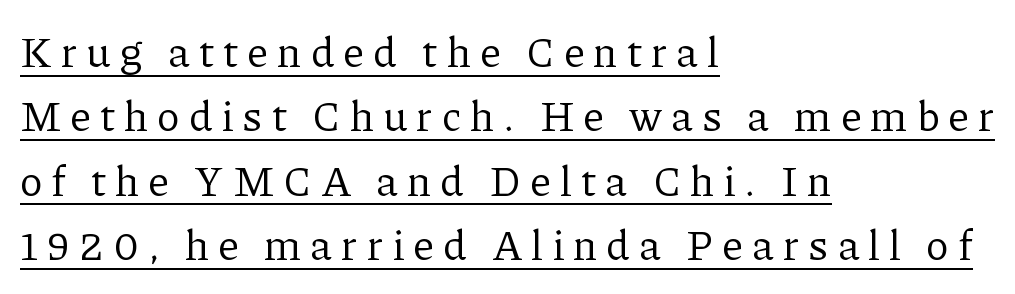
This rendering widens character spacing well past its baseline value. The face used here is proportionally spaced, like ordinary book or web type. The lines are quadded left. This sample uses a serif face. This sample keeps an unexceptional amount of space between lines. Somebody hit Ctrl+U on this one — the words are underlined.
